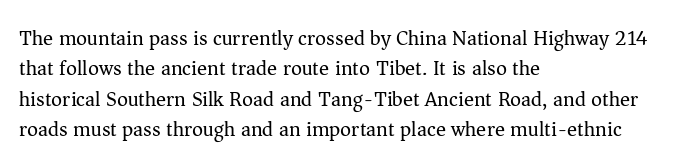
Letter spacing: default. Ink coverage per letter is moderate at most. The rag falls on the right side of this text block. Descenders are the only things crossing below the line. This block has exactly the height ordinary leading produces. This is the regular roman posture of the typeface.
